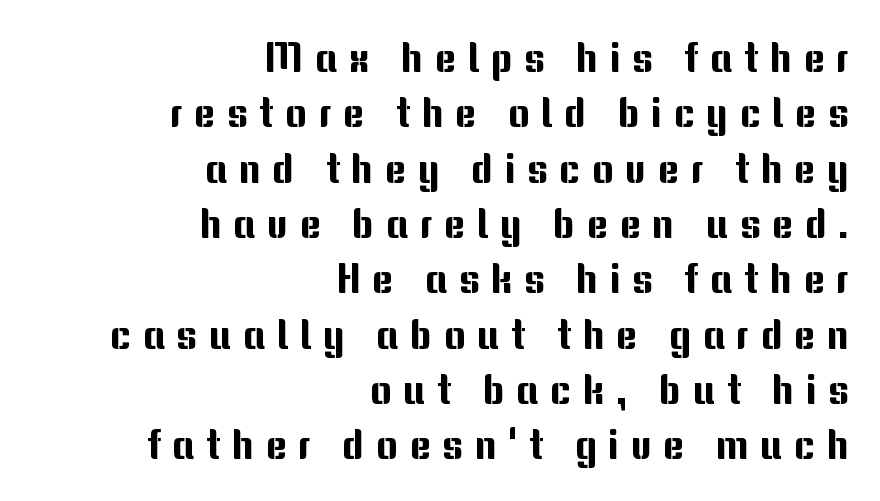
This block has exactly the height ordinary leading produces. Note the varied advance widths — an 'i' is clearly narrower than an 'm'. Where is the straight margin? On the right. Letters rest on an invisible, unmarked baseline.
